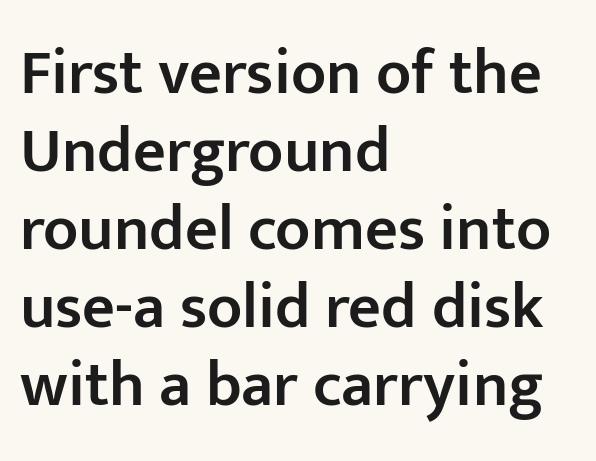
{"serif": "no", "italic": "no", "bold": "semi", "weight": "semibold", "width": "normal", "stroke_contrast": "low", "x_height": "medium", "monospaced": "no", "underline": "no", "align": "left", "line_spacing_ratio": 1.22, "letter_spacing": "normal", "letter_spacing_em": 0.0, "glyph_px": 64}
